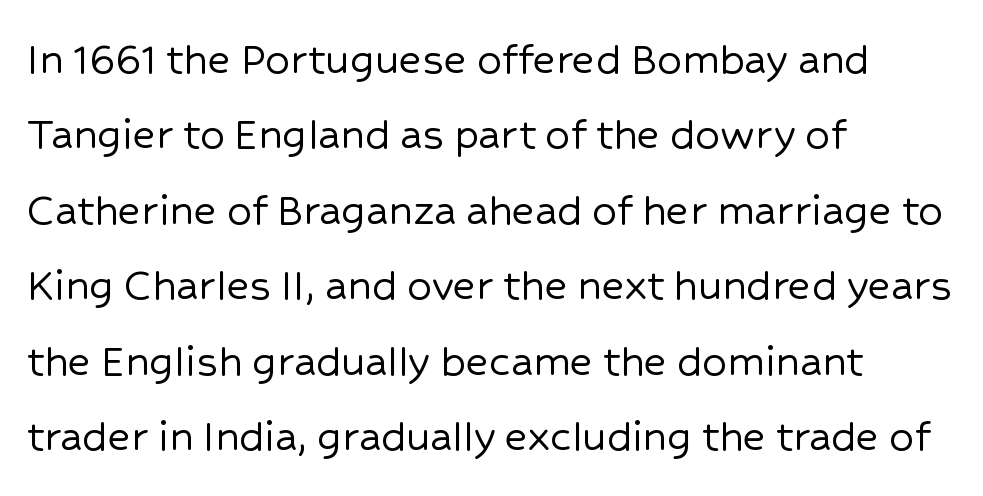
Q: Is the text italic (slanted)? A: No, it is upright.
Q: Is the typeface a serif or a sans-serif typeface? A: Sans-serif.
Q: Is the text underlined? A: No.
Q: How is the paragraph aligned? A: Left-aligned.
Q: Is the spacing between letters normal or unusually wide? A: Normal.
Q: Is the spacing between lines tight, normal or loose? A: Normal.
Q: Width (condensed, normal, or wide)? A: Normal.
Q: Stroke contrast? A: Low.
Q: x-height? A: Medium.
Q: Monospaced? A: No.
